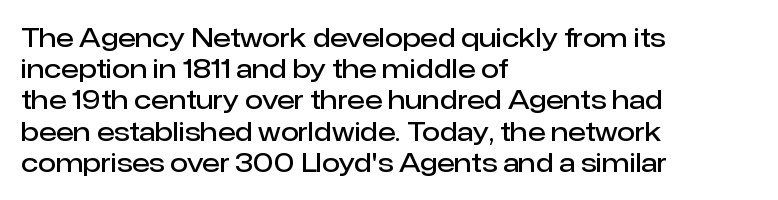
One-word summary of the alignment: left. Anything drawn beneath the words? Only blank space. Style check: upright. Each word holds together tightly as a unit, with standard inter-letter gaps. A semibold gives these letters moderate extra thickness, short of bold.
